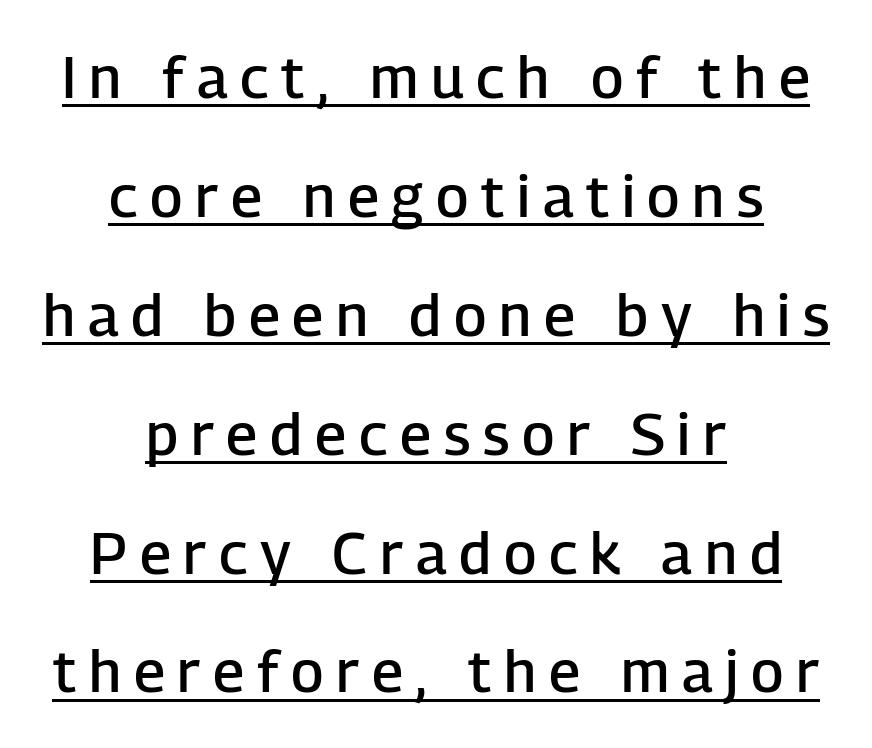
Has an underline been added? It has. This rendering employs a face without finishing strokes, i.e., a sans-serif. Caption: semibold face, moderately heavy strokes. Note the varied advance widths — an 'i' is clearly narrower than an 'm'. Rendered with straight, roman letterforms. Quick note: interline space is abundant.
